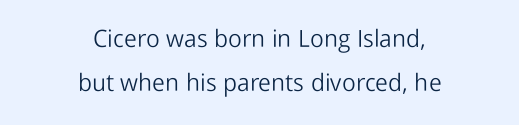
{"italic": "no", "bold": "no", "underline": "no", "align": "center", "line_spacing_ratio": 1.84, "letter_spacing": "normal", "letter_spacing_em": 0.0, "glyph_px": 24}
